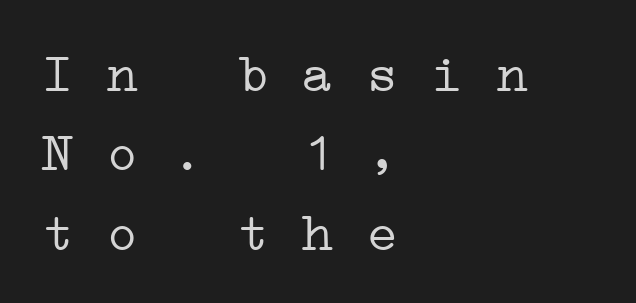
Classification — serif. This reads as an unemphasized weight, regular at the heaviest. Check under the words: just untouched page. Look at the tracking — it's just the regular setting, nothing added. The lines are quadded left. Interline gaps are of average width in this sample.
